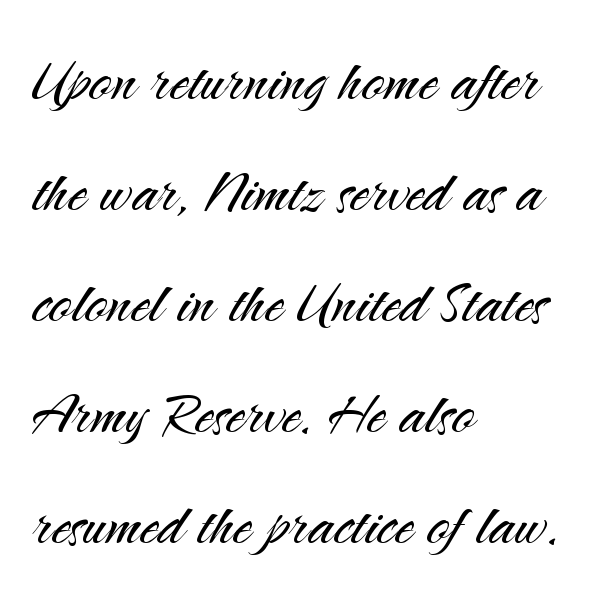
Notice how the passage keeps a crisp vertical edge on the left only. Whoever set this chose a conventional vertical rhythm. Bold? No — there's no thickening of the strokes. Plain, unruled lines of type. The letters advance in unequal steps, a hallmark of proportional type.
